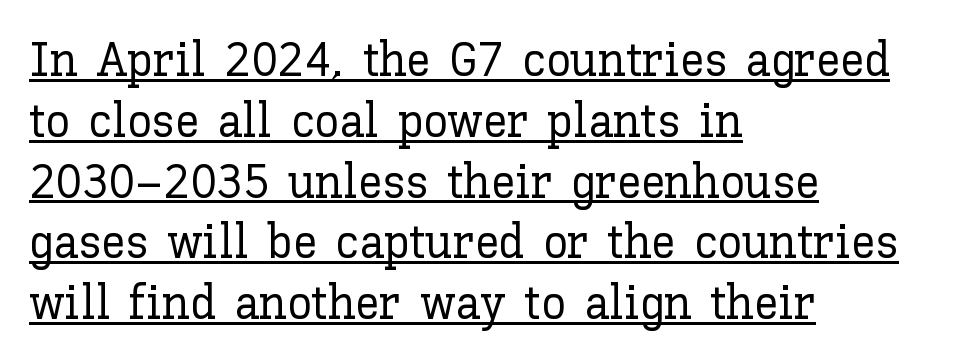
{"italic": "no", "width": "normal", "stroke_contrast": "low", "x_height": "medium", "monospaced": "no", "underline": "yes", "align": "left", "line_spacing_ratio": 1.24, "letter_spacing": "normal", "letter_spacing_em": 0.0, "glyph_px": 49}
